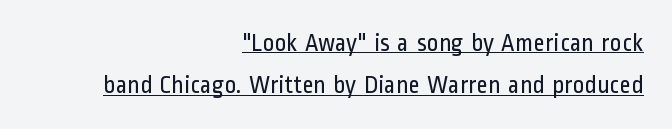
The typesetting does not lean heavy: it is not bold. The letters stand upright; this is a roman face. The rendering uses a moderate line-height, typical for paragraphs. Horizontally, the lines are justified to the trailing edge only.
